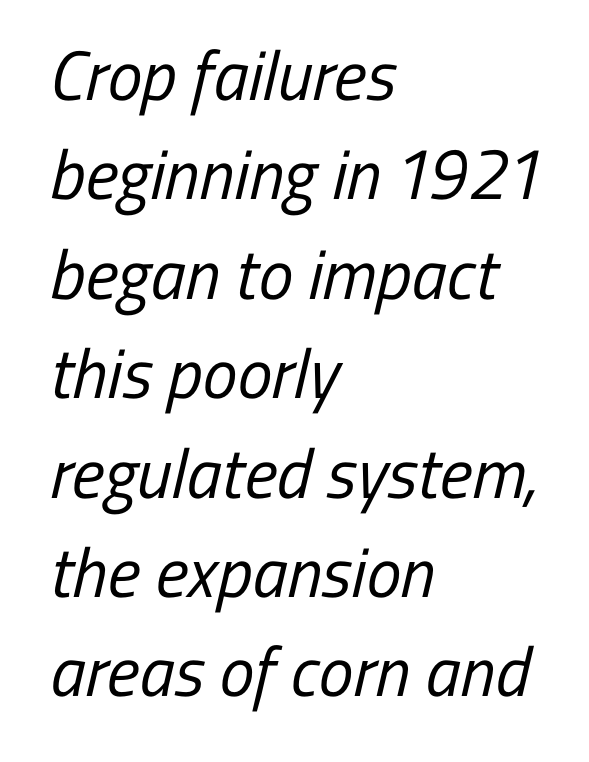
{"serif": "no", "bold": "no", "weight": "regular", "width": "condensed", "stroke_contrast": "low", "x_height": "medium", "monospaced": "no", "underline": "no", "align": "left", "line_spacing": "normal", "line_spacing_ratio": 1.42, "letter_spacing": "normal", "letter_spacing_em": 0.0, "glyph_px": 70}
